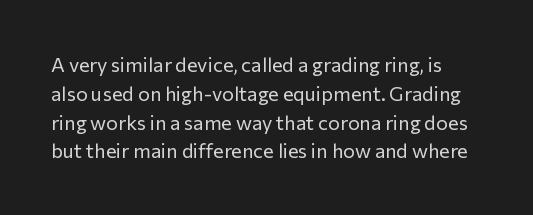
{"italic": "no", "bold": "no", "underline": "no", "line_spacing": "normal", "line_spacing_ratio": 1.44, "letter_spacing": "normal", "letter_spacing_em": 0.0, "glyph_px": 20}
